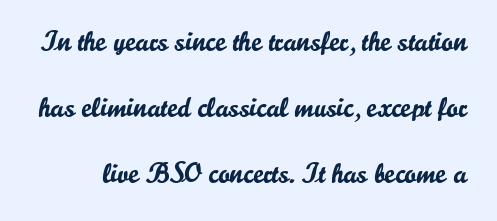
{"serif": "no", "width": "normal", "stroke_contrast": "low", "x_height": "small", "monospaced": "no", "underline": "no", "line_spacing": "loose", "line_spacing_ratio": 2.36, "letter_spacing": "normal", "letter_spacing_em": 0.0, "glyph_px": 28}
